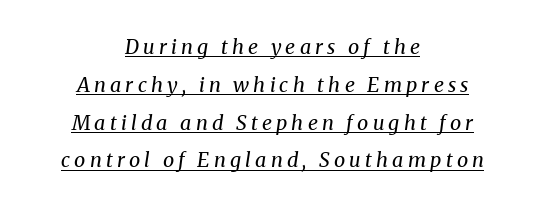
The image shows 20 px text type, italic (leaning right); set centered, line spacing 1.89x, unusually wide letter spacing (+0.21 em), underlined.
